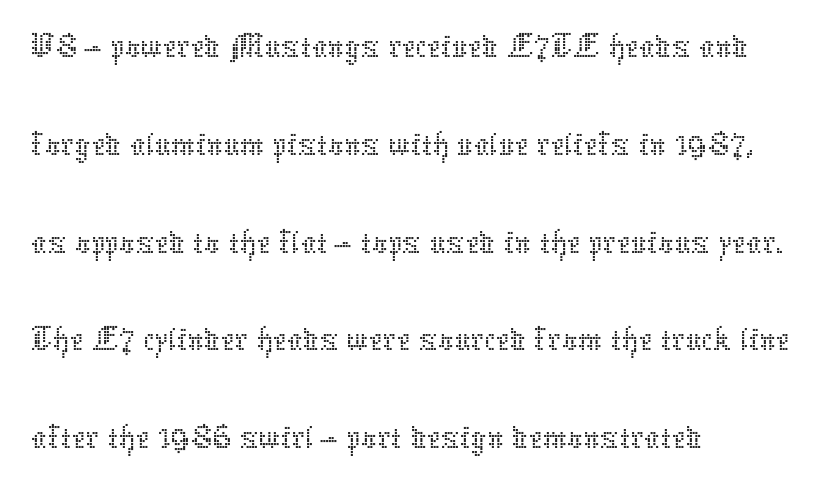
The image shows 77 px thin type, upright; set left-aligned, normal line spacing (1.27x), normal letter spacing, not underlined; low stroke contrast and a medium x-height.
